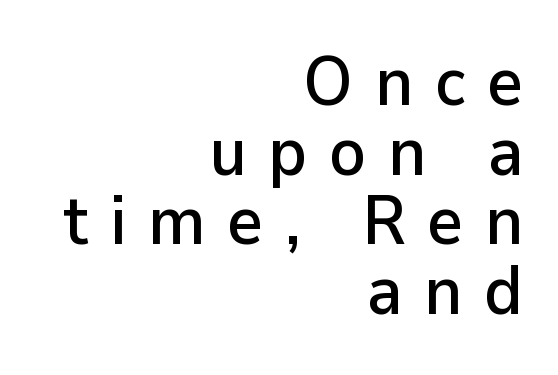
These lines were composed using upright roman letters. The passage shown stacks its lines with hardly any gap. Spacing verdict: proportional, widths tailored to each character. The typeface chosen for these lines omits serifs. No word sits above an underline. The typesetter chose a ragged-left arrangement here.
